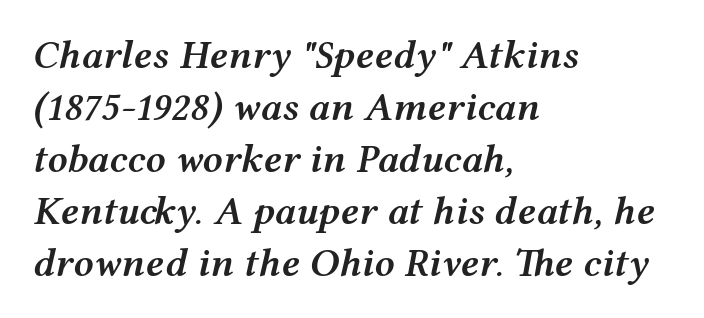
This rendering uses left alignment, leaving the right contour irregular. What's the leading like? Ordinary, nothing unusual. In terms of weight, the rendering is demibold, just under bold. The letters sit at their default tracking, neither squeezed nor spread. The letters advance in unequal steps, a hallmark of proportional type.
